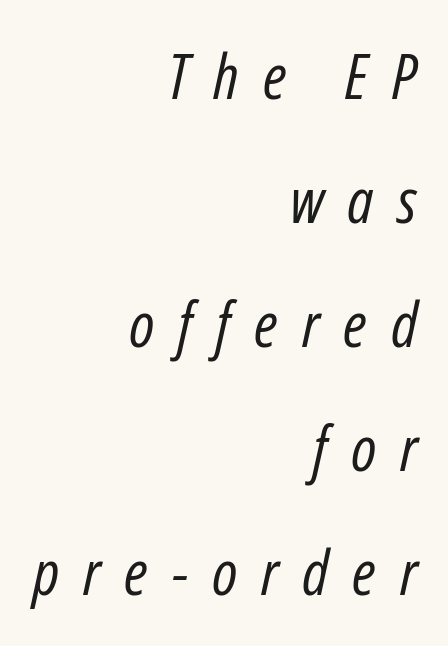
Q: Is the text bold? A: No.
Q: Is the text italic (slanted)? A: Yes, it leans right by about 12 degrees.
Q: Is the text underlined? A: No.
Q: How is the paragraph aligned? A: Right-aligned.
Q: Is the spacing between letters normal or unusually wide? A: Unusually wide.
Q: Is the spacing between lines tight, normal or loose? A: Loose.
Q: Width (condensed, normal, or wide)? A: Condensed.
Q: Stroke contrast? A: Low.
Q: x-height? A: Medium.
Q: Monospaced? A: No.
